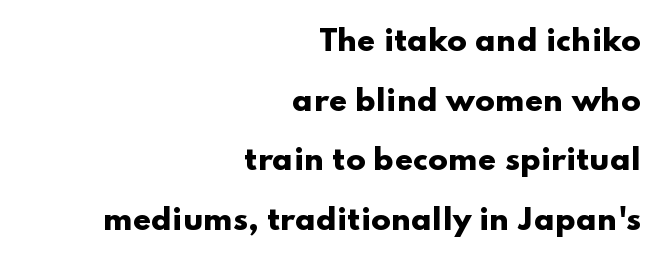
Q: Is the text bold? A: Yes.
Q: Is the text italic (slanted)? A: No, it is upright.
Q: Is the typeface a serif or a sans-serif typeface? A: Sans-serif.
Q: Is the text underlined? A: No.
Q: How is the paragraph aligned? A: Right-aligned.
Q: Is the spacing between letters normal or unusually wide? A: Normal.
Q: Is the spacing between lines tight, normal or loose? A: Loose.
Q: Width (condensed, normal, or wide)? A: Wide.
Q: Stroke contrast? A: Low.
Q: x-height? A: Small.
Q: Monospaced? A: No.
